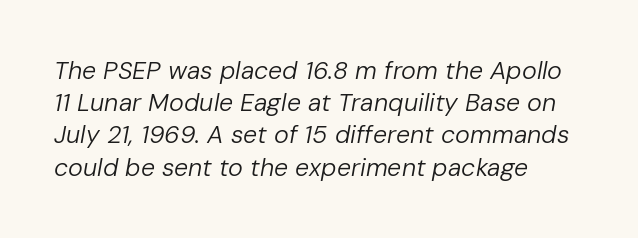
Q: Is the text bold? A: No.
Q: Is the text italic (slanted)? A: Yes, it leans right by about 10 degrees.
Q: Is the text underlined? A: No.
Q: How is the paragraph aligned? A: Left-aligned.
Q: Is the spacing between letters normal or unusually wide? A: Normal.
Q: Is the spacing between lines tight, normal or loose? A: Normal.
